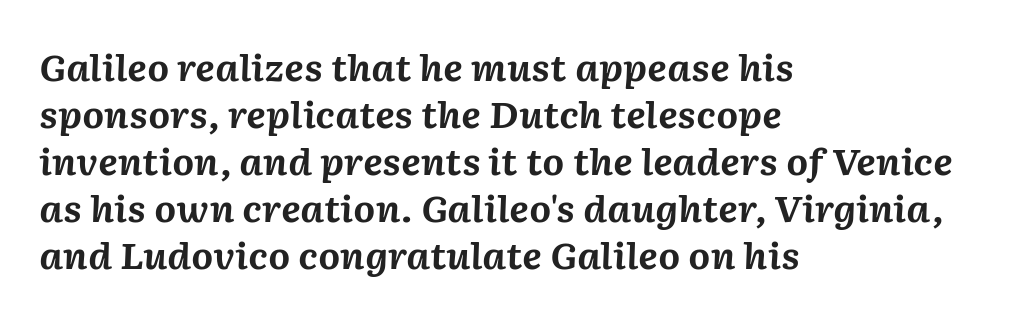
{"italic": "yes", "lean": "right", "slant_degrees": 2, "bold": "yes", "weight": "bold", "width": "normal", "stroke_contrast": "medium", "x_height": "medium", "monospaced": "no", "underline": "no", "align": "left", "line_spacing": "normal", "line_spacing_ratio": 1.34, "letter_spacing": "normal", "letter_spacing_em": 0.0, "glyph_px": 35}
